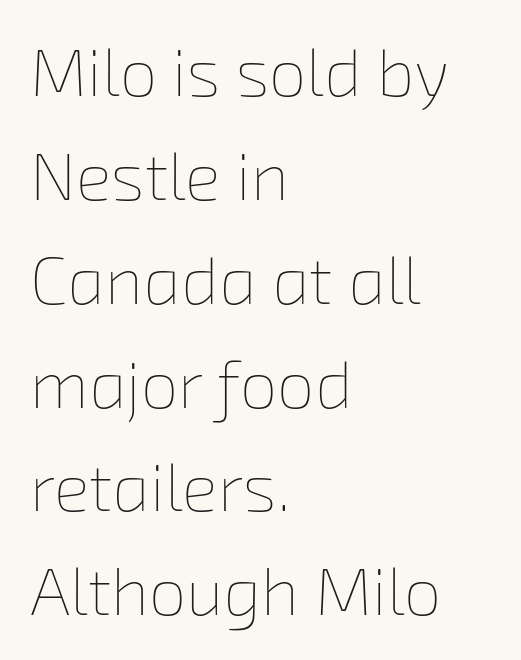
Q: Is the text bold? A: No.
Q: Is the text underlined? A: No.
Q: How is the paragraph aligned? A: Left-aligned.
Q: Is the spacing between letters normal or unusually wide? A: Normal.
Q: Is the spacing between lines tight, normal or loose? A: Normal.
Q: Width (condensed, normal, or wide)? A: Normal.
Q: Stroke contrast? A: Low.
Q: x-height? A: Medium.
Q: Monospaced? A: No.
